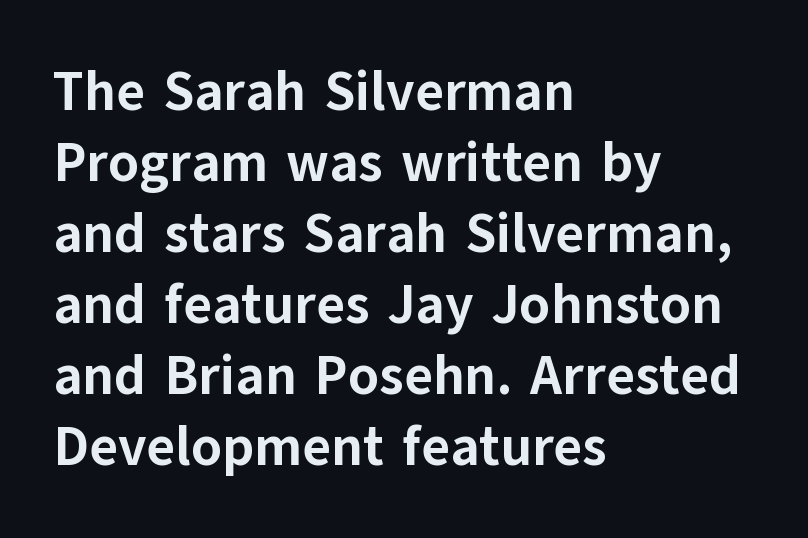
Q: Is the text bold? A: Yes.
Q: Is the text italic (slanted)? A: No, it is upright.
Q: Is the typeface a serif or a sans-serif typeface? A: Sans-serif.
Q: Is the text underlined? A: No.
Q: How is the paragraph aligned? A: Left-aligned.
Q: Is the spacing between letters normal or unusually wide? A: Normal.
Q: Is the spacing between lines tight, normal or loose? A: Normal.
Q: Width (condensed, normal, or wide)? A: Normal.
Q: Stroke contrast? A: Low.
Q: x-height? A: Medium.
Q: Monospaced? A: No.
